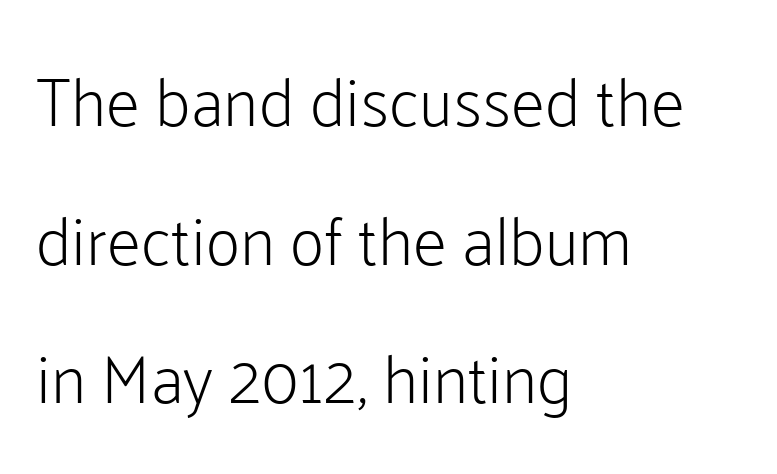
The image shows 68 px light sans-serif type, upright; set left-aligned, loose line spacing (2.04x), normal letter spacing, not underlined; low stroke contrast and a medium x-height.
